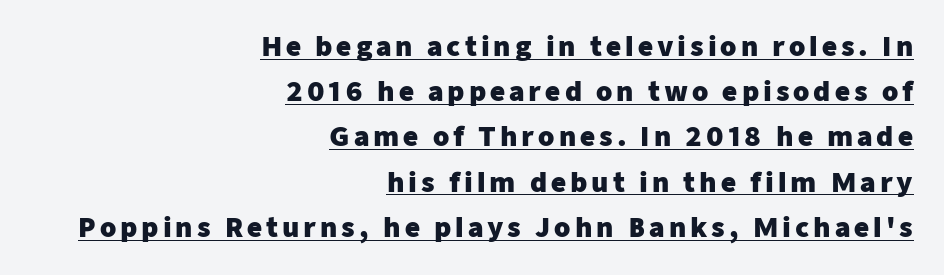
{"italic": "no", "bold": "yes", "underline": "yes", "align": "right", "line_spacing_ratio": 1.74, "glyph_px": 26}
